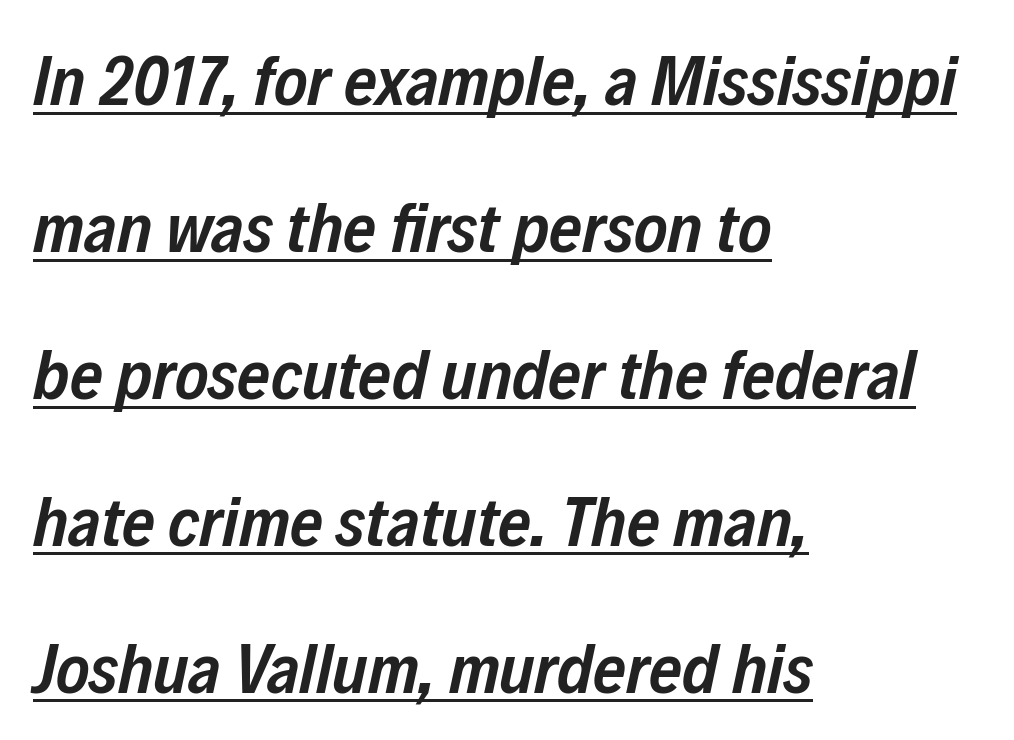
On the weight axis this lands at semibold, roughly 600. Line spacing here is loose. These lines keep a tight, regular rhythm from letter to letter. Characters are canted at an angle relative to the baseline's perpendicular. Underlined type. The face used here is proportionally spaced, like ordinary book or web type.
